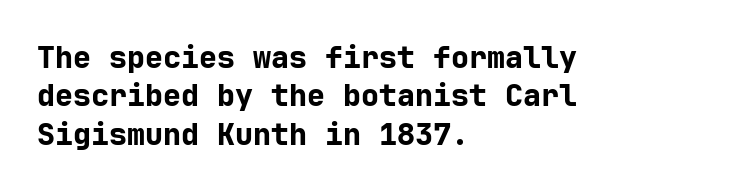
{"serif": "no", "italic": "no", "bold": "yes", "weight": "bold", "width": "normal", "stroke_contrast": "low", "x_height": "medium", "underline": "no", "align": "left", "line_spacing": "normal", "line_spacing_ratio": 1.28, "letter_spacing": "normal", "letter_spacing_em": 0.0, "glyph_px": 30}
